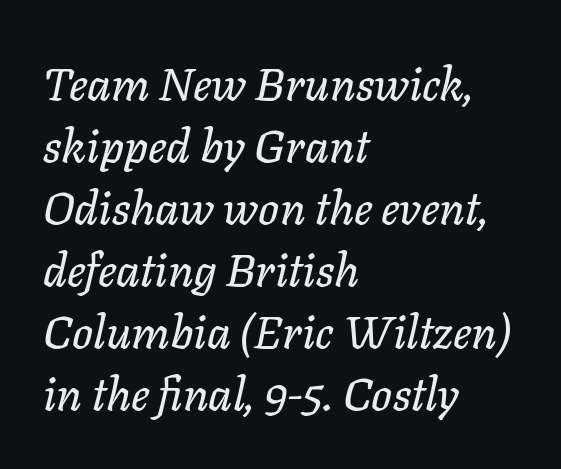
{"italic": "yes", "lean": "right", "slant_degrees": 11, "width": "normal", "stroke_contrast": "low", "x_height": "medium", "monospaced": "no", "underline": "no", "align": "left", "line_spacing": "normal", "line_spacing_ratio": 1.35, "letter_spacing": "normal", "letter_spacing_em": 0.0, "glyph_px": 46}
